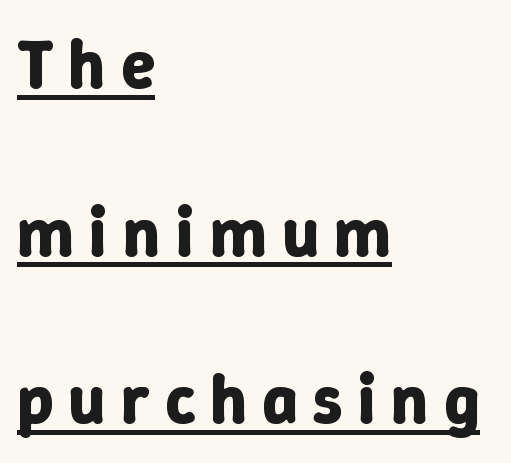
{"italic": "no", "bold": "yes", "weight": "bold", "width": "normal", "stroke_contrast": "low", "x_height": "medium", "monospaced": "no", "underline": "yes", "align": "left", "line_spacing": "loose", "line_spacing_ratio": 2.43, "letter_spacing": "wide", "letter_spacing_em": 0.22, "glyph_px": 69}
